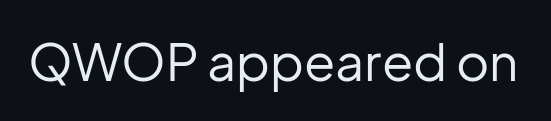
The image shows 51 px regular-weight sans-serif type, upright; set normal letter spacing, not underlined; low stroke contrast and a medium x-height.
